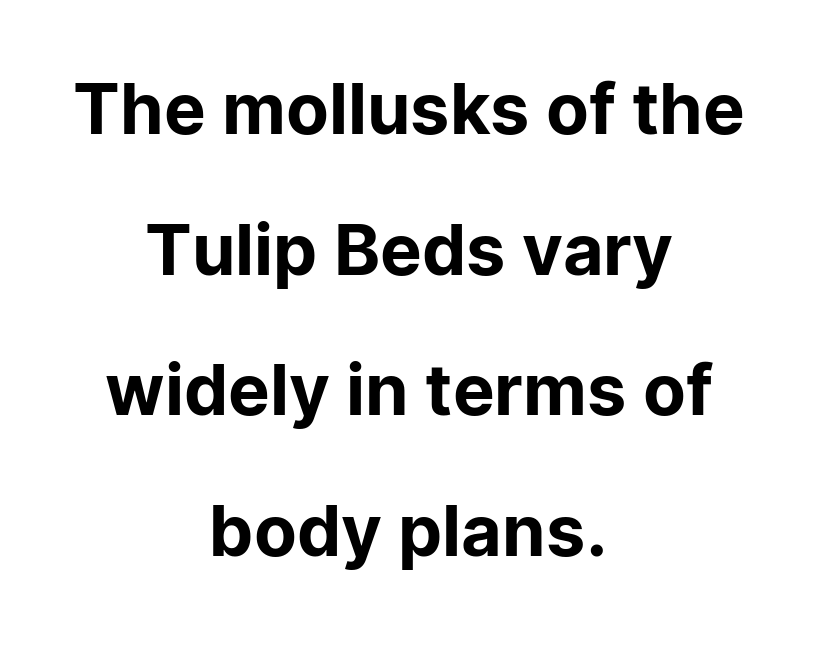
{"serif": "no", "italic": "no", "width": "normal", "stroke_contrast": "low", "x_height": "medium", "monospaced": "no", "underline": "no", "align": "center", "line_spacing": "loose", "line_spacing_ratio": 2.01, "letter_spacing": "normal", "letter_spacing_em": 0.0, "glyph_px": 70}
